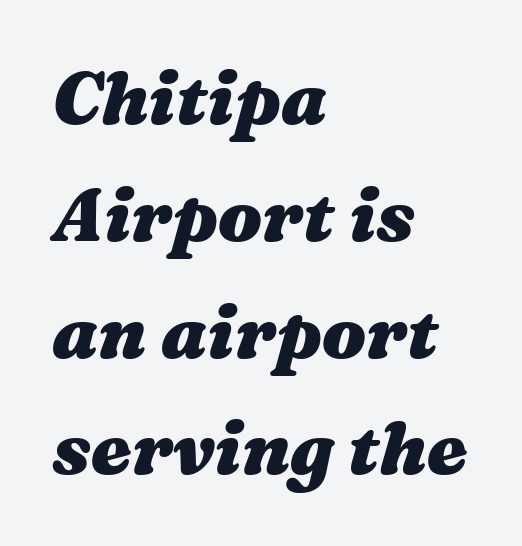
Short note: letters normally spaced. The typesetting leans heavy: a genuine bold. Letters rest on an invisible, unmarked baseline. The lines in this sample share a left origin and differ only in where they stop. The letters advance in unequal steps, a hallmark of proportional type. How would I describe the line gaps? Plain and ordinary.
